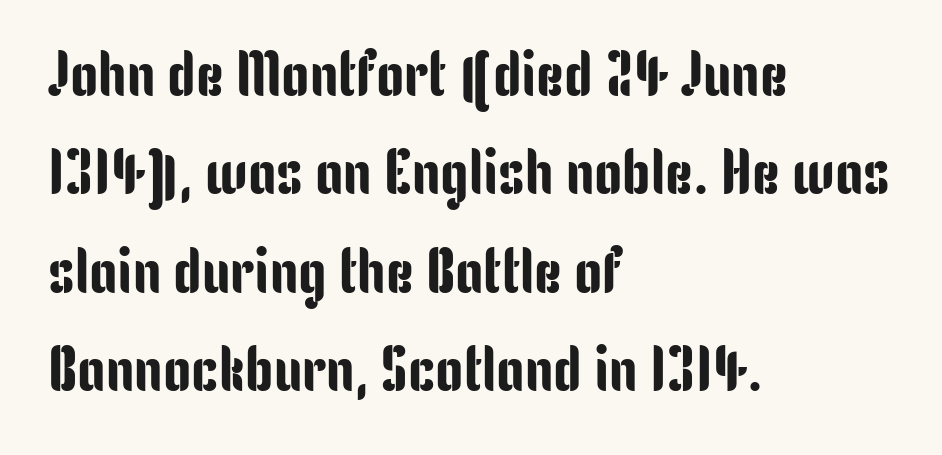
{"serif": "no", "italic": "no", "width": "condensed", "stroke_contrast": "low", "x_height": "medium", "monospaced": "no", "underline": "no", "align": "left", "line_spacing": "normal", "line_spacing_ratio": 1.56, "letter_spacing": "normal", "letter_spacing_em": 0.0, "glyph_px": 63}
